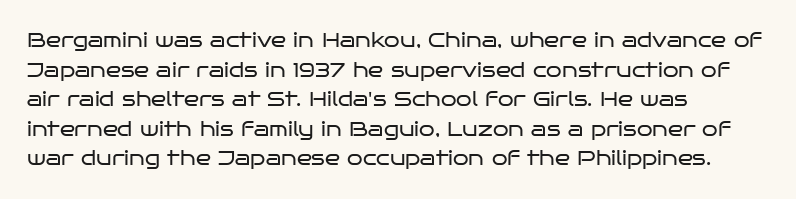
{"italic": "no", "bold": "no", "underline": "no", "align": "left", "line_spacing": "normal", "line_spacing_ratio": 1.48, "letter_spacing": "normal", "letter_spacing_em": 0.0, "glyph_px": 20}
